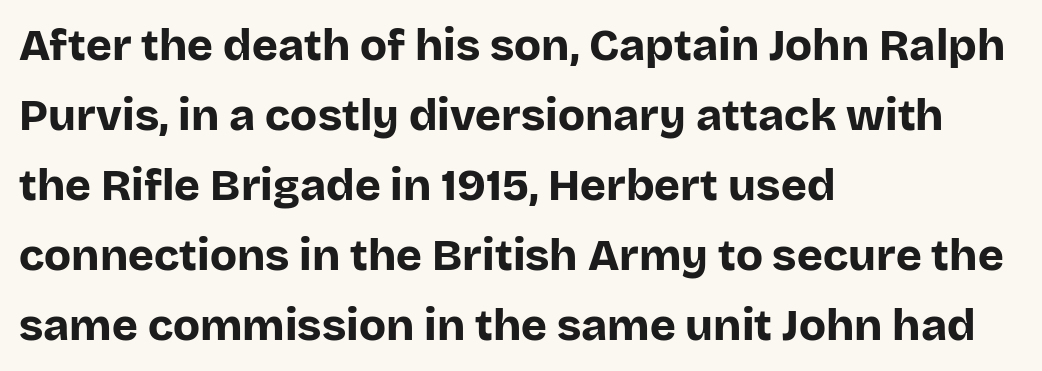
{"serif": "no", "italic": "no", "bold": "yes", "weight": "bold", "width": "normal", "stroke_contrast": "low", "x_height": "large", "monospaced": "no", "underline": "no", "align": "left", "line_spacing": "normal", "line_spacing_ratio": 1.59, "letter_spacing": "normal", "letter_spacing_em": 0.0, "glyph_px": 44}
